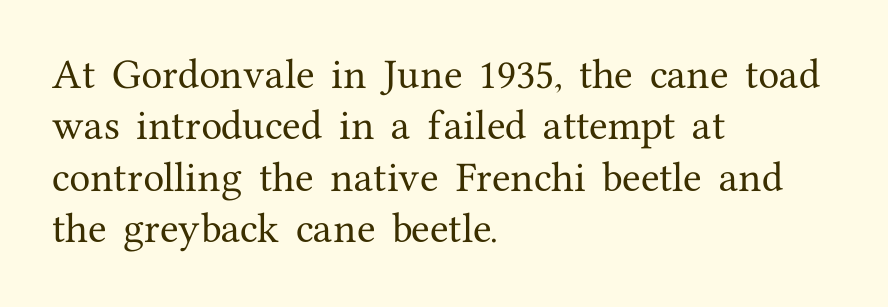
The image shows 34 px serif type, upright; set left-aligned, normal line spacing (1.51x), normal letter spacing, not underlined; medium stroke contrast and a medium x-height.
